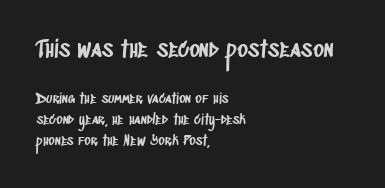
Q: Is the text underlined? A: No.
Q: How is the paragraph aligned? A: Left-aligned.
Q: Is the spacing between letters normal or unusually wide? A: Normal.
Q: Is the spacing between lines tight, normal or loose? A: Normal.
Q: Which block of text is set in a larger size, the first (top) or the second (bottom)? A: The first (top) one.
